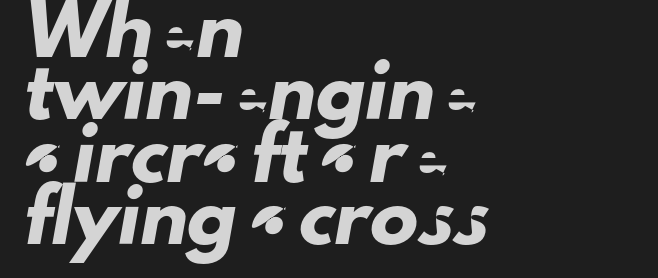
The image shows 48 px sans-serif type; set left-aligned, normal line spacing (1.3x), normal letter spacing, not underlined; low stroke contrast and a small x-height.
